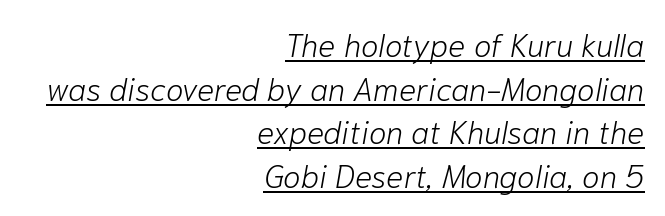
{"italic": "yes", "lean": "right", "slant_degrees": 10, "bold": "no", "weight": "light", "width": "normal", "stroke_contrast": "low", "x_height": "medium", "monospaced": "no", "underline": "yes", "align": "right", "line_spacing": "normal", "line_spacing_ratio": 1.36, "letter_spacing": "normal", "letter_spacing_em": 0.0, "glyph_px": 32}
